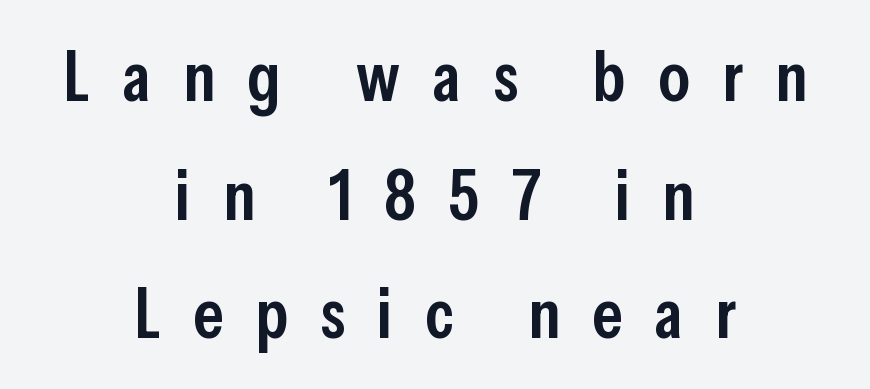
The image shows 71 px semibold, condensed sans-serif type, upright; set centered, normal line spacing (1.67x), unusually wide letter spacing (+0.45 em), not underlined; low stroke contrast and a medium x-height.
